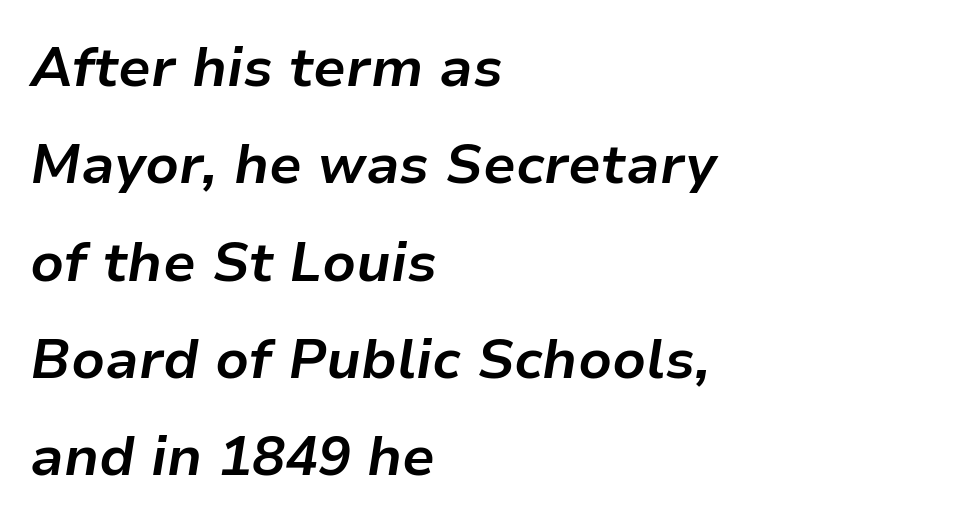
Words appear dense and cohesive because spacing is normal. Is the type slanted? Yes — the strokes lean at a clear angle. Casual observation: everything's shoved over to the left. How heavy is the stroke? Heavy — this is a bold. The space beneath each line is pristine and unruled.
